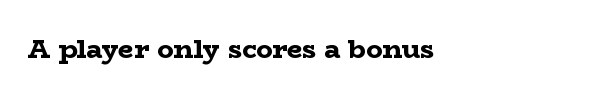
If you drew a line through each stem, it would be perfectly vertical. Look at the stroke-to-counter ratio: heavy, a bold. The lines are quadded left. Short note: letters normally spaced. Descenders hang freely into open space.
